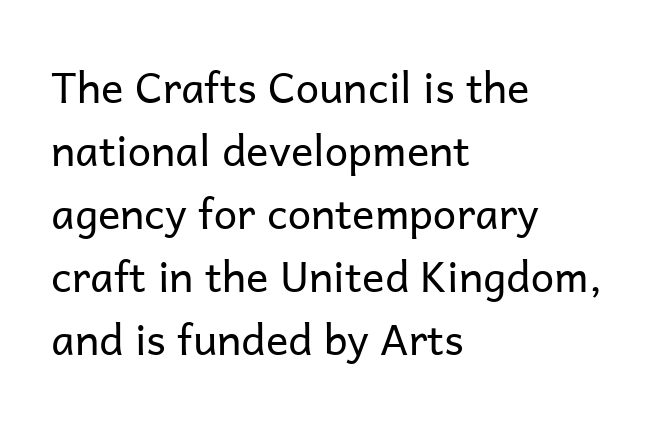
The letterforms sit at book weight or below. The paragraph shown leans on its left margin. Caption: standard tracking, unaltered. Upright lettering throughout. You can tell from the bare stems that sans-serif type was used. Lines of text with bare space underneath.
